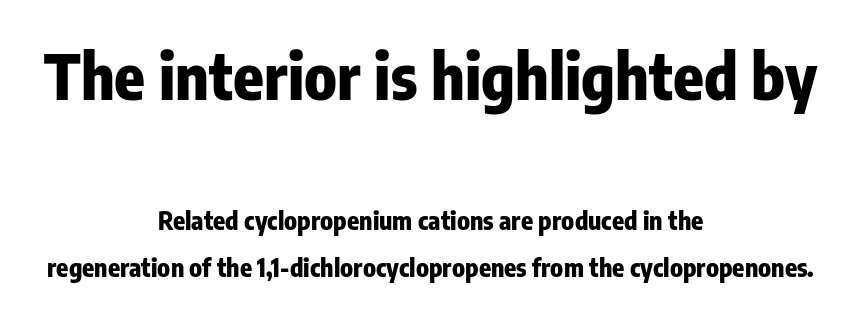
Q: Is the text bold? A: Yes.
Q: Is the text italic (slanted)? A: No, it is upright.
Q: Is the typeface a serif or a sans-serif typeface? A: Sans-serif.
Q: Is the text underlined? A: No.
Q: How is the paragraph aligned? A: Centered.
Q: Is the spacing between letters normal or unusually wide? A: Normal.
Q: Which block of text is set in a larger size, the first (top) or the second (bottom)? A: The first (top) one.
Q: Width (condensed, normal, or wide)? A: Condensed.
Q: Stroke contrast? A: Low.
Q: x-height? A: Medium.
Q: Monospaced? A: No.
